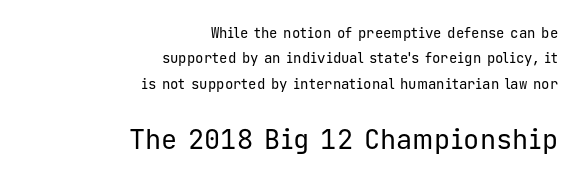
{"italic": "no", "bold": "no", "underline": "no", "align": "right", "line_spacing_ratio": 1.81, "letter_spacing": "normal", "letter_spacing_em": 0.0, "larger_block": "second", "size_ratio": 1.93, "glyph_px": 27}
